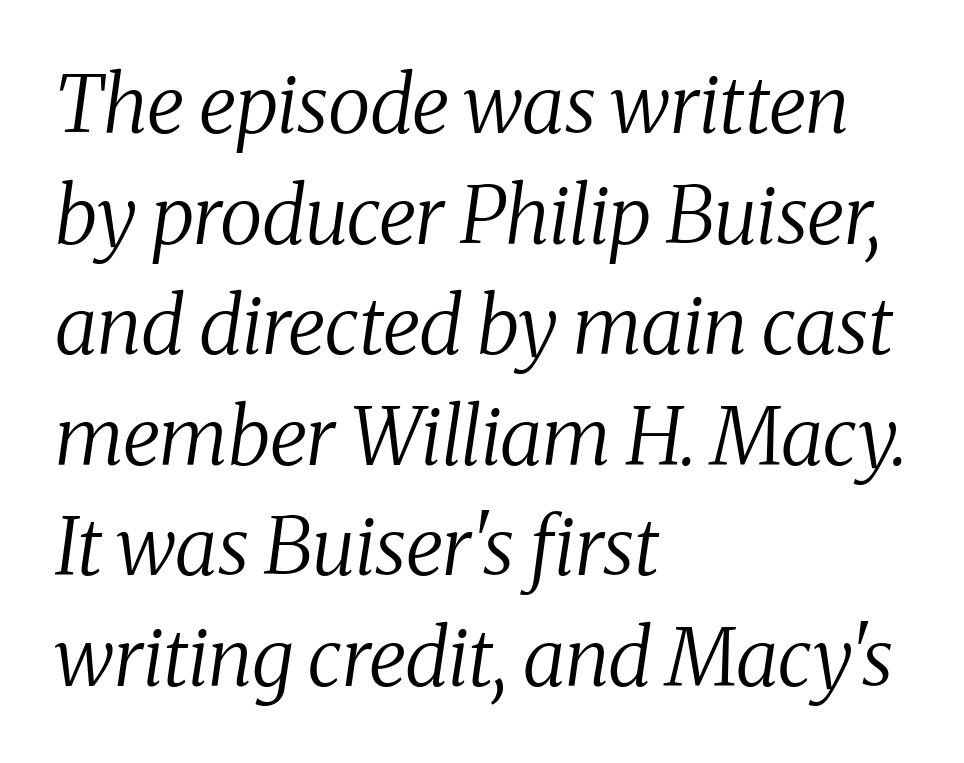
{"serif": "yes", "italic": "yes", "lean": "right", "slant_degrees": 8, "bold": "no", "weight": "regular", "width": "normal", "stroke_contrast": "medium", "x_height": "medium", "monospaced": "no", "underline": "no", "align": "left", "line_spacing": "normal", "line_spacing_ratio": 1.4, "letter_spacing": "normal", "letter_spacing_em": 0.0, "glyph_px": 79}
